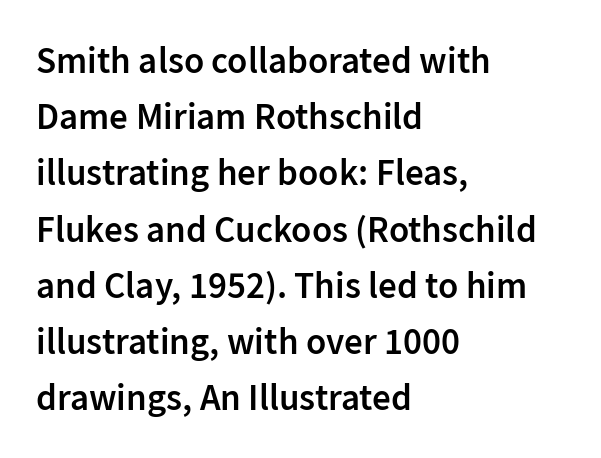
{"serif": "no", "italic": "no", "bold": "semi", "weight": "semibold", "width": "normal", "stroke_contrast": "low", "x_height": "medium", "monospaced": "no", "underline": "no", "align": "left", "line_spacing": "normal", "line_spacing_ratio": 1.52, "letter_spacing": "normal", "letter_spacing_em": 0.0, "glyph_px": 37}
